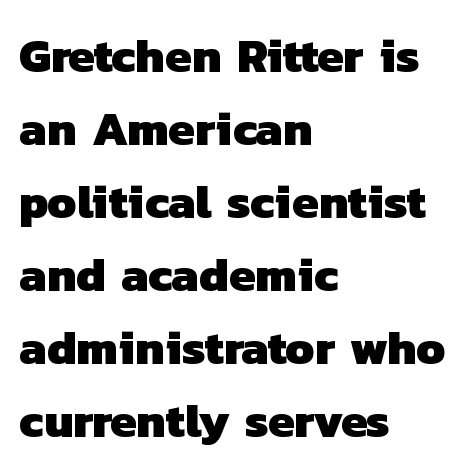
The image shows 48 px heavy sans-serif type; set left-aligned, normal line spacing (1.52x), normal letter spacing, not underlined; low stroke contrast and a medium x-height.
